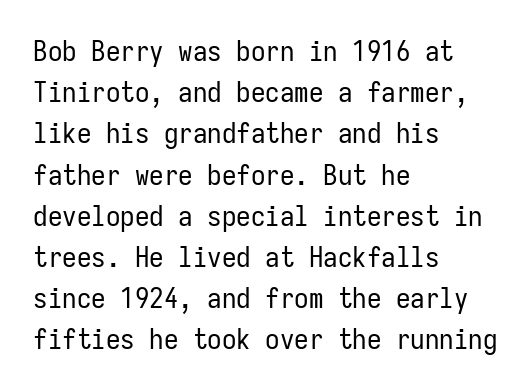
Q: Is the text bold? A: No.
Q: Is the text italic (slanted)? A: No, it is upright.
Q: Is the typeface a serif or a sans-serif typeface? A: Sans-serif.
Q: Is the text underlined? A: No.
Q: How is the paragraph aligned? A: Left-aligned.
Q: Is the spacing between letters normal or unusually wide? A: Normal.
Q: Is the spacing between lines tight, normal or loose? A: Normal.
Q: Width (condensed, normal, or wide)? A: Condensed.
Q: Stroke contrast? A: Low.
Q: x-height? A: Medium.
Q: Monospaced? A: Yes.
